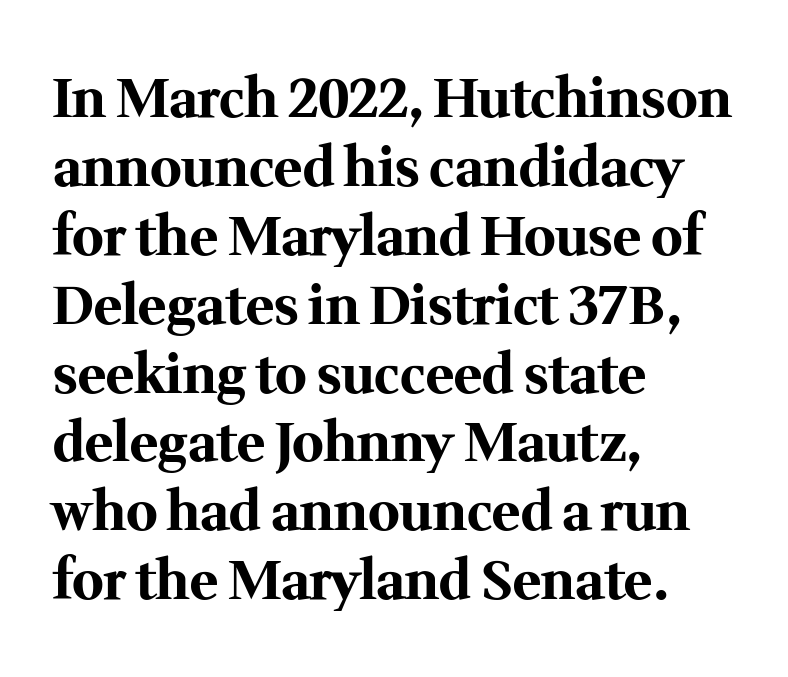
{"serif": "yes", "italic": "no", "bold": "yes", "weight": "bold", "width": "normal", "stroke_contrast": "medium", "x_height": "medium", "monospaced": "no", "underline": "no", "align": "left", "line_spacing": "normal", "line_spacing_ratio": 1.3, "letter_spacing": "normal", "letter_spacing_em": 0.0, "glyph_px": 53}
